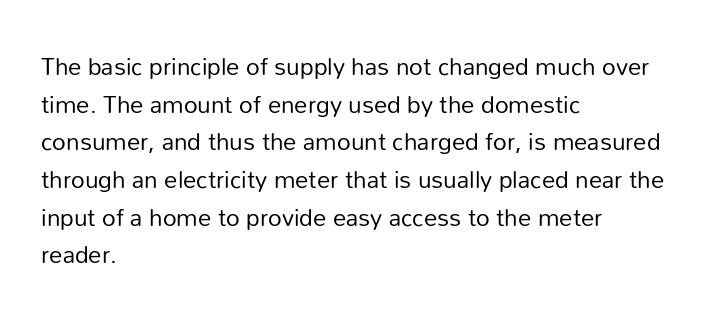
Q: Is the text bold? A: No.
Q: Is the text italic (slanted)? A: No, it is upright.
Q: Is the text underlined? A: No.
Q: How is the paragraph aligned? A: Left-aligned.
Q: Is the spacing between letters normal or unusually wide? A: Normal.
Q: Is the spacing between lines tight, normal or loose? A: Normal.
